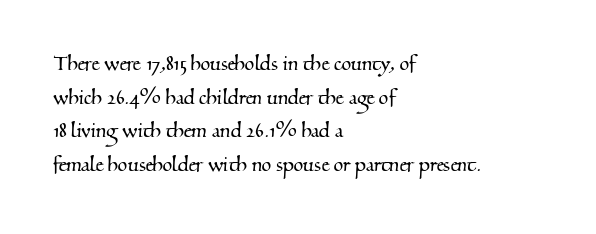
The image shows 25 px text type; set left-aligned, normal line spacing (1.35x), normal letter spacing, not underlined.
